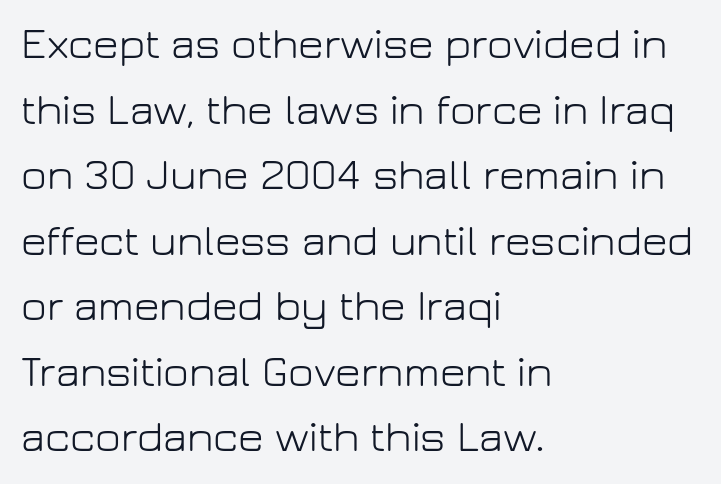
{"serif": "no", "italic": "no", "bold": "no", "weight": "light", "width": "normal", "stroke_contrast": "low", "x_height": "medium", "monospaced": "no", "underline": "no", "align": "left", "line_spacing": "normal", "line_spacing_ratio": 1.49, "letter_spacing": "normal", "letter_spacing_em": 0.0, "glyph_px": 44}
